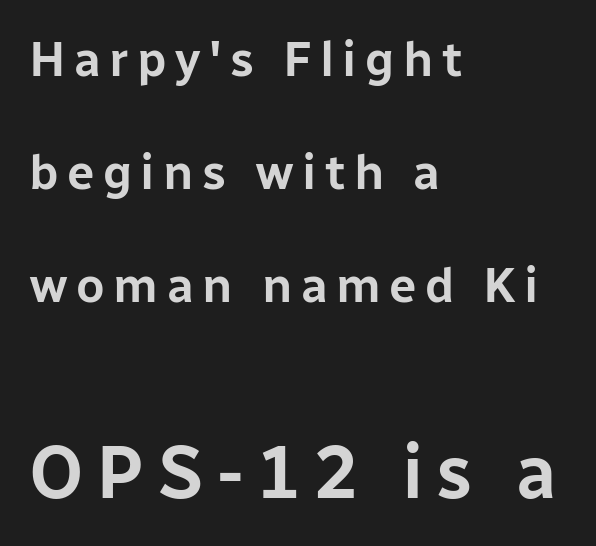
{"serif": "no", "italic": "no", "width": "normal", "stroke_contrast": "low", "x_height": "medium", "monospaced": "no", "underline": "no", "align": "left", "line_spacing": "loose", "line_spacing_ratio": 2.31, "larger_block": "second", "size_ratio": 1.51, "glyph_px": 74}
